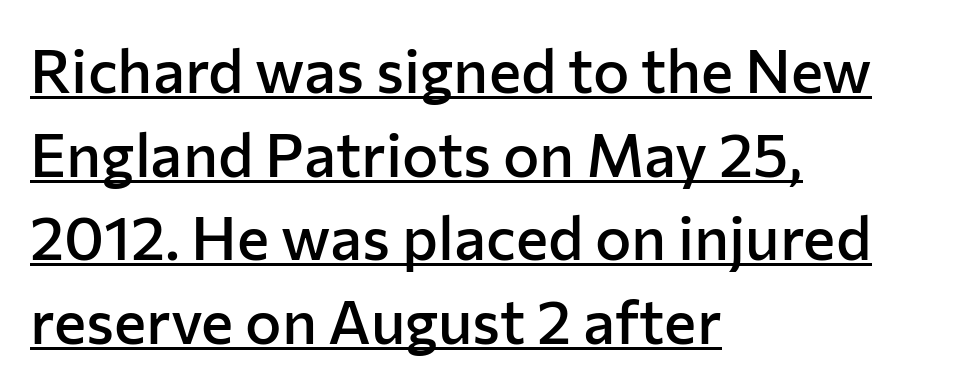
The lines in this sample share a left origin and differ only in where they stop. Nope, no serifs anywhere on these letters. Evenly set lines give the paragraph a standard silhouette. What weight is shown? A semibold, between regular and bold. You could not count columns in this text — the font is proportionally spaced. A typographer would call this underscored text.
